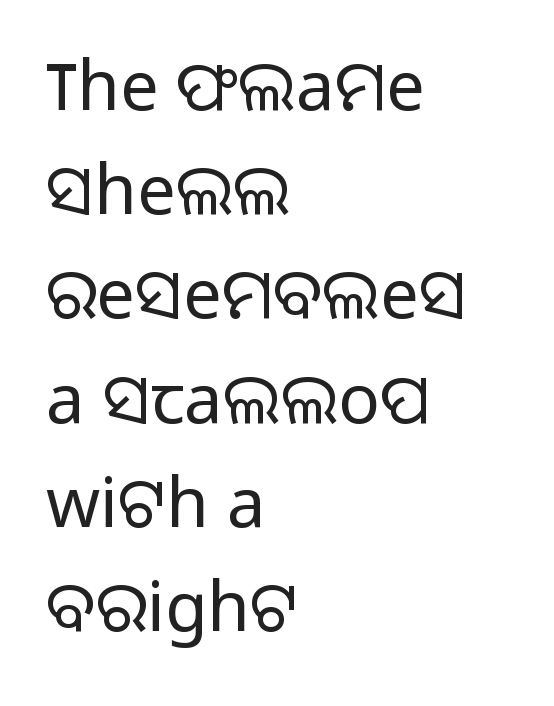
Q: Is the text bold? A: No.
Q: Is the text italic (slanted)? A: No, it is upright.
Q: Is the typeface a serif or a sans-serif typeface? A: Sans-serif.
Q: Is the text underlined? A: No.
Q: How is the paragraph aligned? A: Left-aligned.
Q: Is the spacing between letters normal or unusually wide? A: Normal.
Q: Is the spacing between lines tight, normal or loose? A: Normal.
Q: Width (condensed, normal, or wide)? A: Normal.
Q: Stroke contrast? A: Low.
Q: x-height? A: Medium.
Q: Monospaced? A: No.
